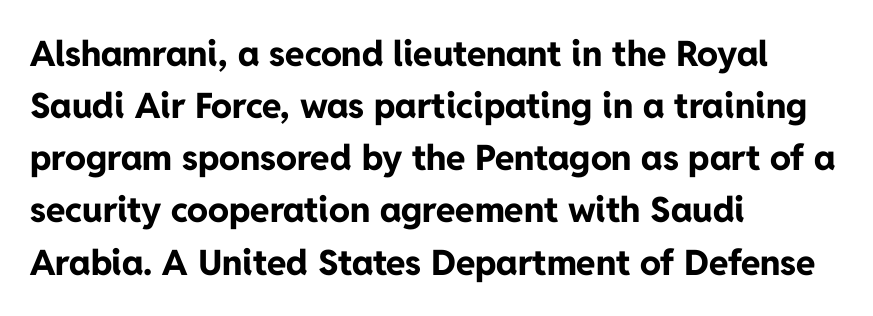
Q: Is the text bold? A: Yes.
Q: Is the text italic (slanted)? A: No, it is upright.
Q: Is the typeface a serif or a sans-serif typeface? A: Sans-serif.
Q: Is the text underlined? A: No.
Q: How is the paragraph aligned? A: Left-aligned.
Q: Is the spacing between letters normal or unusually wide? A: Normal.
Q: Is the spacing between lines tight, normal or loose? A: Normal.
Q: Width (condensed, normal, or wide)? A: Normal.
Q: Stroke contrast? A: Low.
Q: x-height? A: Medium.
Q: Monospaced? A: No.
